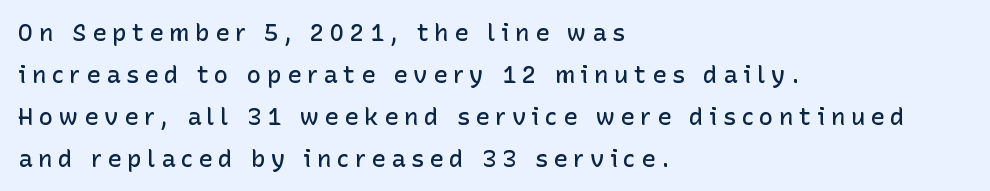
{"italic": "no", "bold": "semi", "underline": "no", "align": "left", "line_spacing_ratio": 1.75, "letter_spacing": "wide", "letter_spacing_em": 0.23, "glyph_px": 24}
